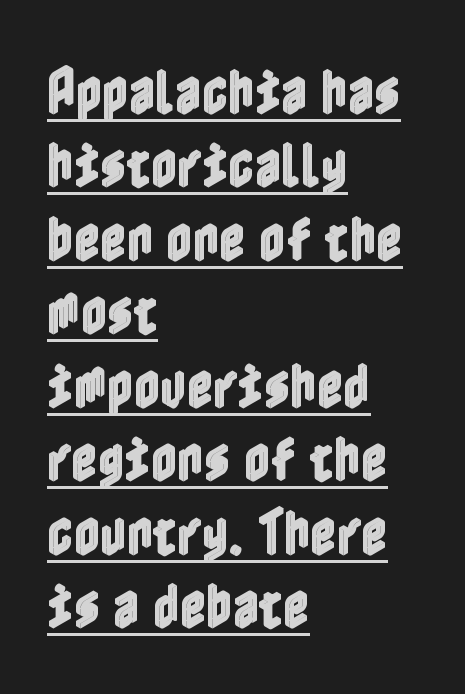
Q: Is the text italic (slanted)? A: No, it is upright.
Q: Is the text underlined? A: Yes.
Q: How is the paragraph aligned? A: Left-aligned.
Q: Is the spacing between letters normal or unusually wide? A: Normal.
Q: Is the spacing between lines tight, normal or loose? A: Normal.
Q: Width (condensed, normal, or wide)? A: Condensed.
Q: x-height? A: Medium.
